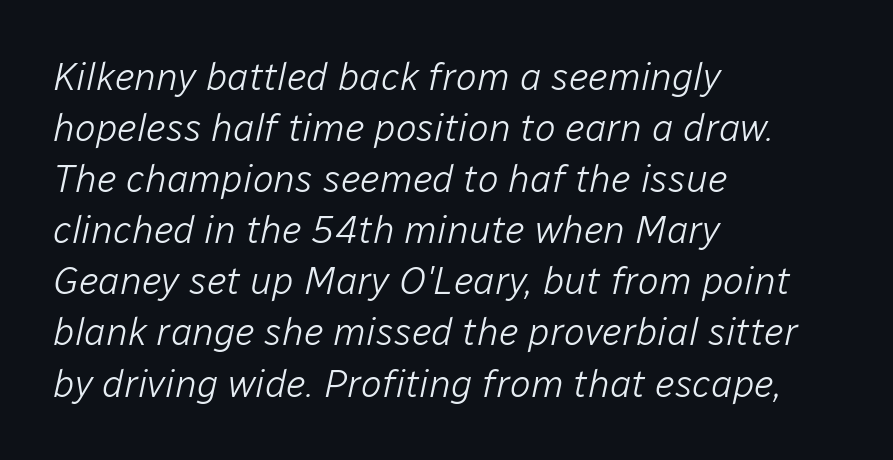
Q: Is the text bold? A: No.
Q: Is the text italic (slanted)? A: Yes, it leans right by about 12 degrees.
Q: Is the text underlined? A: No.
Q: How is the paragraph aligned? A: Left-aligned.
Q: Is the spacing between letters normal or unusually wide? A: Normal.
Q: Is the spacing between lines tight, normal or loose? A: Normal.
Q: Width (condensed, normal, or wide)? A: Normal.
Q: Stroke contrast? A: Low.
Q: x-height? A: Medium.
Q: Monospaced? A: No.
